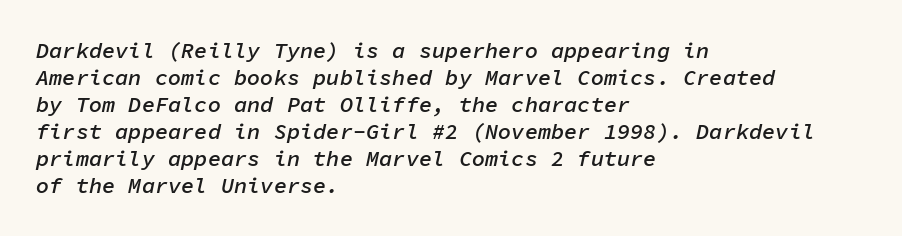
The setting favours the left margin, as ordinary paragraphs usually do. Its strokes are somewhat broadened, the hallmark of semibold type. What stands out about the letter spacing? Nothing — it is the standard amount. Beneath every word, the page is bare.
